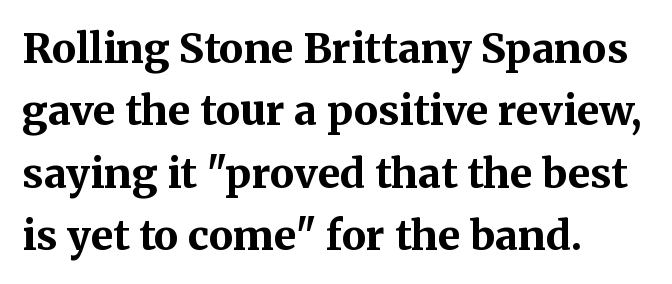
Q: Is the text bold? A: Yes.
Q: Is the text italic (slanted)? A: No, it is upright.
Q: Is the typeface a serif or a sans-serif typeface? A: Serif.
Q: Is the text underlined? A: No.
Q: How is the paragraph aligned? A: Left-aligned.
Q: Is the spacing between letters normal or unusually wide? A: Normal.
Q: Is the spacing between lines tight, normal or loose? A: Normal.
Q: Width (condensed, normal, or wide)? A: Normal.
Q: Stroke contrast? A: Medium.
Q: x-height? A: Medium.
Q: Monospaced? A: No.
